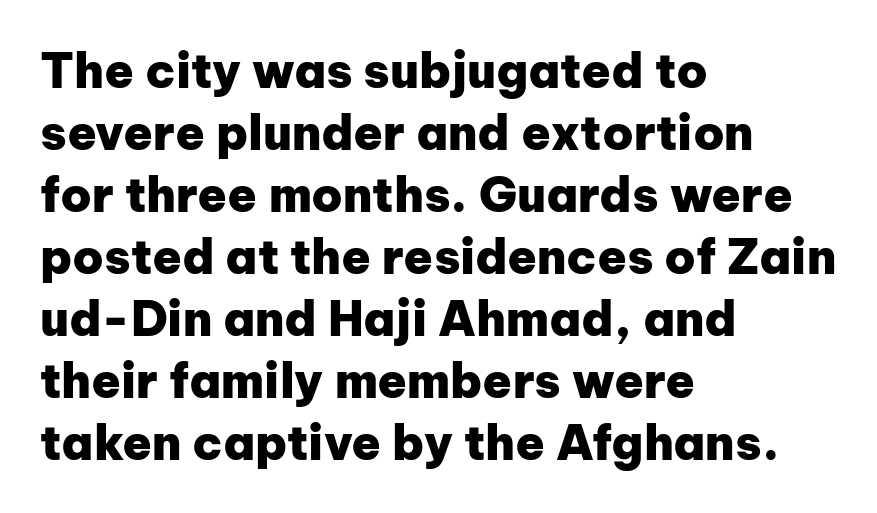
Q: Is the text bold? A: Yes.
Q: Is the text italic (slanted)? A: No, it is upright.
Q: Is the typeface a serif or a sans-serif typeface? A: Sans-serif.
Q: Is the text underlined? A: No.
Q: How is the paragraph aligned? A: Left-aligned.
Q: Is the spacing between letters normal or unusually wide? A: Normal.
Q: Is the spacing between lines tight, normal or loose? A: Normal.
Q: Width (condensed, normal, or wide)? A: Normal.
Q: Stroke contrast? A: Low.
Q: x-height? A: Medium.
Q: Monospaced? A: No.
